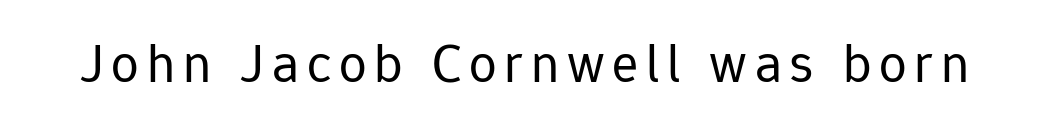
{"serif": "no", "italic": "no", "bold": "no", "weight": "regular", "width": "normal", "stroke_contrast": "low", "x_height": "medium", "monospaced": "no", "underline": "no", "glyph_px": 55}
